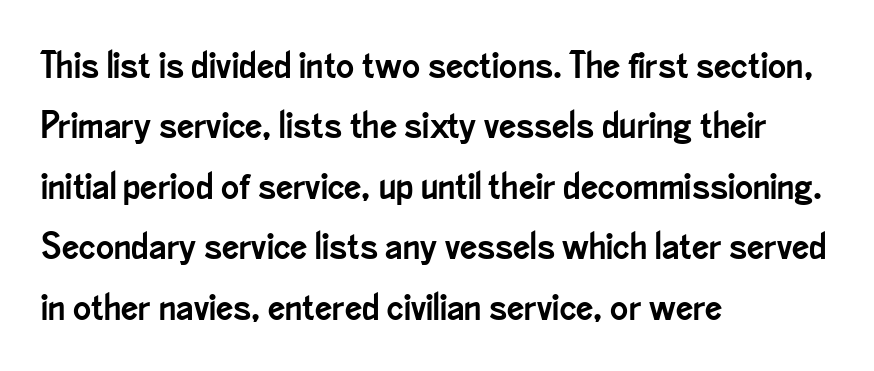
Q: Is the text italic (slanted)? A: No, it is upright.
Q: Is the typeface a serif or a sans-serif typeface? A: Sans-serif.
Q: Is the text underlined? A: No.
Q: How is the paragraph aligned? A: Left-aligned.
Q: Is the spacing between letters normal or unusually wide? A: Normal.
Q: Is the spacing between lines tight, normal or loose? A: Normal.
Q: Width (condensed, normal, or wide)? A: Condensed.
Q: Stroke contrast? A: Low.
Q: x-height? A: Small.
Q: Monospaced? A: No.
